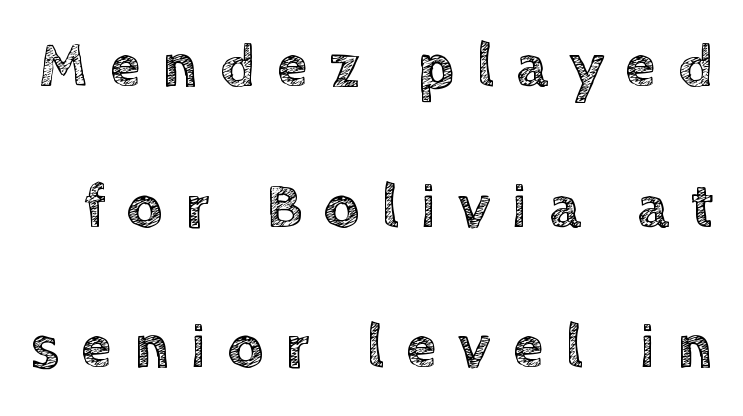
Q: Is the text italic (slanted)? A: No, it is upright.
Q: Is the text underlined? A: No.
Q: Is the spacing between letters normal or unusually wide? A: Unusually wide.
Q: Is the spacing between lines tight, normal or loose? A: Loose.
Q: Width (condensed, normal, or wide)? A: Normal.
Q: x-height? A: Large.
Q: Monospaced? A: No.
